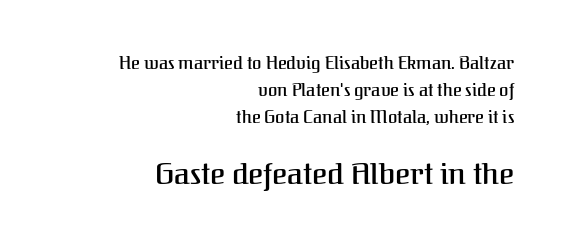
Q: Is the text italic (slanted)? A: No, it is upright.
Q: Is the typeface a serif or a sans-serif typeface? A: Serif.
Q: Is the text underlined? A: No.
Q: How is the paragraph aligned? A: Right-aligned.
Q: Is the spacing between letters normal or unusually wide? A: Normal.
Q: Is the spacing between lines tight, normal or loose? A: Normal.
Q: Which block of text is set in a larger size, the first (top) or the second (bottom)? A: The second (bottom) one.
Q: Width (condensed, normal, or wide)? A: Normal.
Q: Stroke contrast? A: Medium.
Q: x-height? A: Medium.
Q: Monospaced? A: No.
